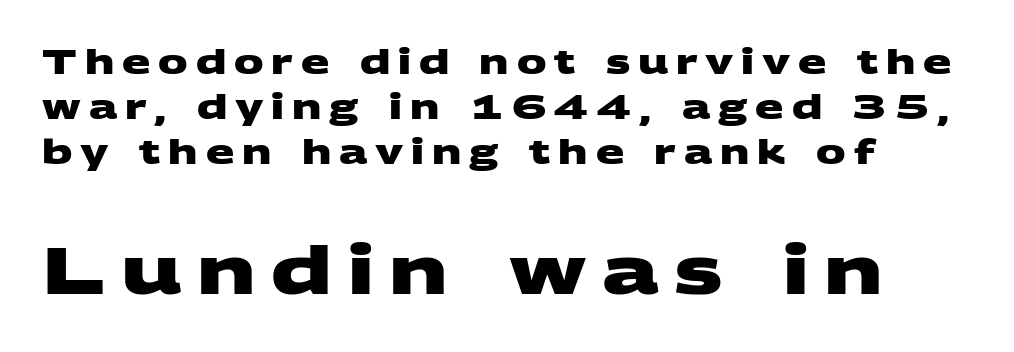
{"serif": "no", "bold": "yes", "weight": "heavy", "width": "wide", "stroke_contrast": "medium", "x_height": "large", "monospaced": "no", "underline": "no", "align": "left", "line_spacing": "normal", "line_spacing_ratio": 1.37, "letter_spacing": "wide", "letter_spacing_em": 0.24, "larger_block": "second", "size_ratio": 2.0, "glyph_px": 66}
